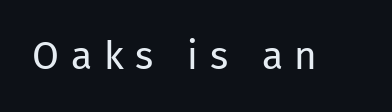
{"serif": "no", "italic": "no", "bold": "no", "weight": "regular", "width": "normal", "stroke_contrast": "low", "x_height": "medium", "monospaced": "no", "underline": "no", "letter_spacing": "wide", "letter_spacing_em": 0.3, "glyph_px": 39}
